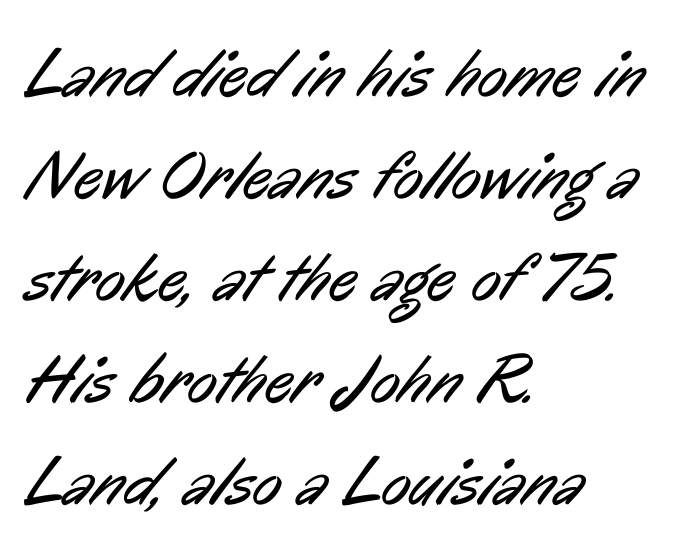
The image shows 69 px regular-weight, condensed sans-serif type; set left-aligned, normal line spacing (1.48x), normal letter spacing, not underlined; low stroke contrast and a medium x-height.
